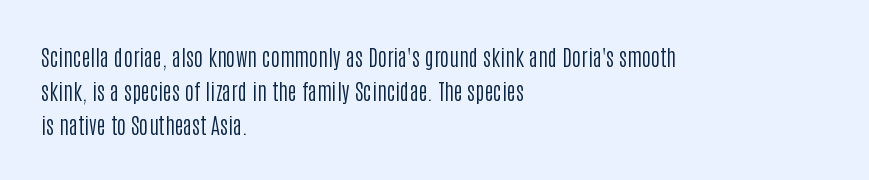
The image shows 22 px text type, upright; set left-aligned, normal line spacing (1.54x), normal letter spacing, not underlined.
